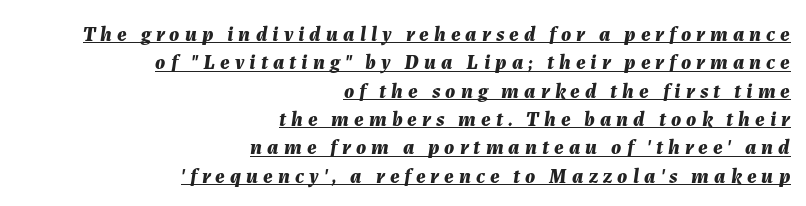
{"italic": "yes", "lean": "right", "slant_degrees": 7, "bold": "yes", "underline": "yes", "align": "right", "line_spacing": "normal", "line_spacing_ratio": 1.35, "letter_spacing": "wide", "letter_spacing_em": 0.24, "glyph_px": 21}
